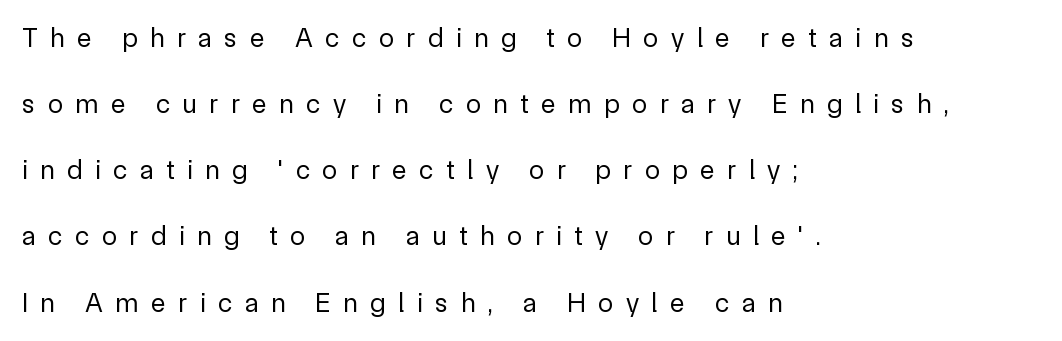
The image shows 27 px text type, upright; set left-aligned, loose line spacing (2.45x), unusually wide letter spacing (+0.47 em), not underlined.
